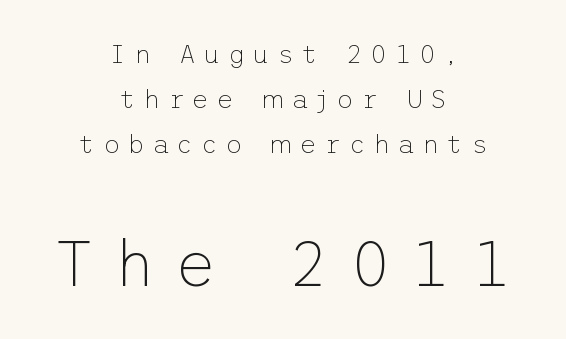
The image shows 65 px thin sans-serif type, upright; set centered, line spacing 1.73x, unusually wide letter spacing (+0.29 em), not underlined; the second (bottom) block is 2.5x larger; low stroke contrast and a medium x-height.
